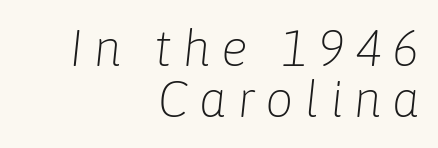
Spacing verdict: proportional, widths tailored to each character. Descenders hang freely into open space. The font sits on the lighter half of the weight spectrum, regular included. Glyph-to-glyph distance is far greater than everyday printed text. Compared with ordinary roman type, these characters are visibly tilted.
